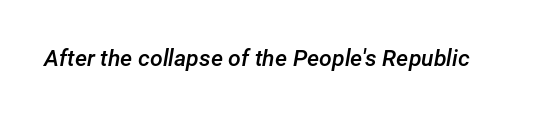
Caption: semibold face, moderately heavy strokes. Clear beneath every line of the passage. This sample uses plain, unmodified letter spacing. Does the lettering tilt? It does — this is italic.
